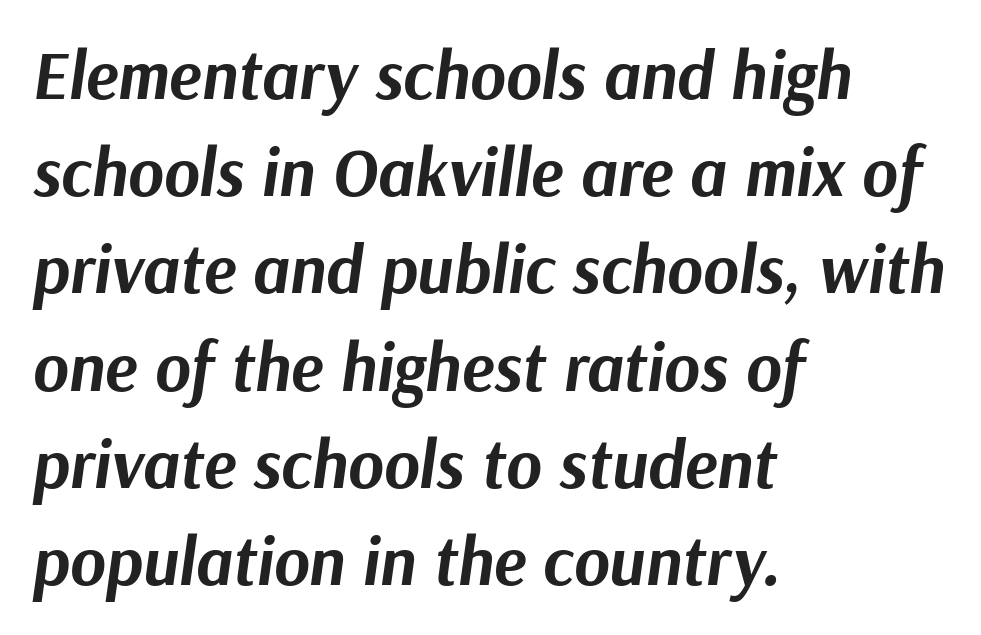
The image shows 68 px bold type, italic (leaning right); set left-aligned, normal line spacing (1.43x), normal letter spacing, not underlined; medium stroke contrast and a medium x-height.
